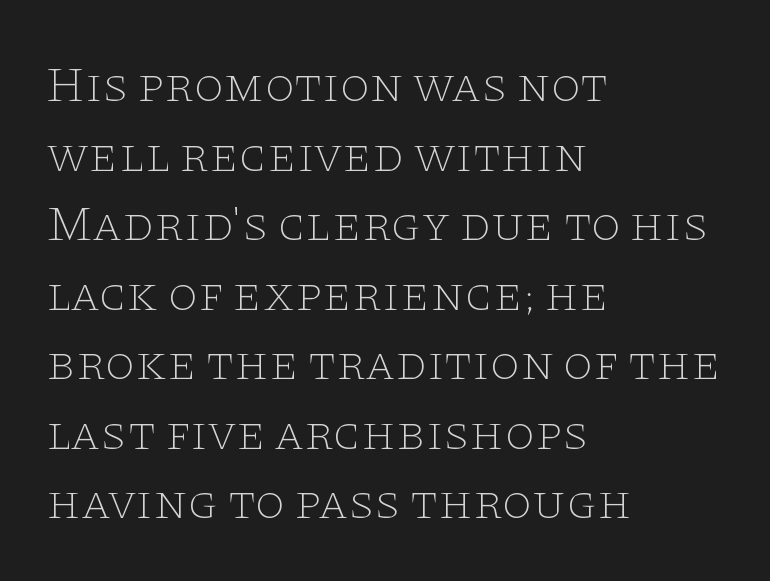
The face used here is proportionally spaced, like ordinary book or web type. Teacher's note: observe the even left margin — that is flush-left alignment. Successive baselines arrive at the customary interval. The weight would be labelled regular, book, light, or lighter still.
